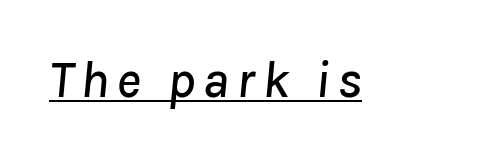
Q: Is the text italic (slanted)? A: Yes, it leans right by about 8 degrees.
Q: Is the text underlined? A: Yes.
Q: Width (condensed, normal, or wide)? A: Normal.
Q: Stroke contrast? A: Low.
Q: x-height? A: Medium.
Q: Monospaced? A: No.
